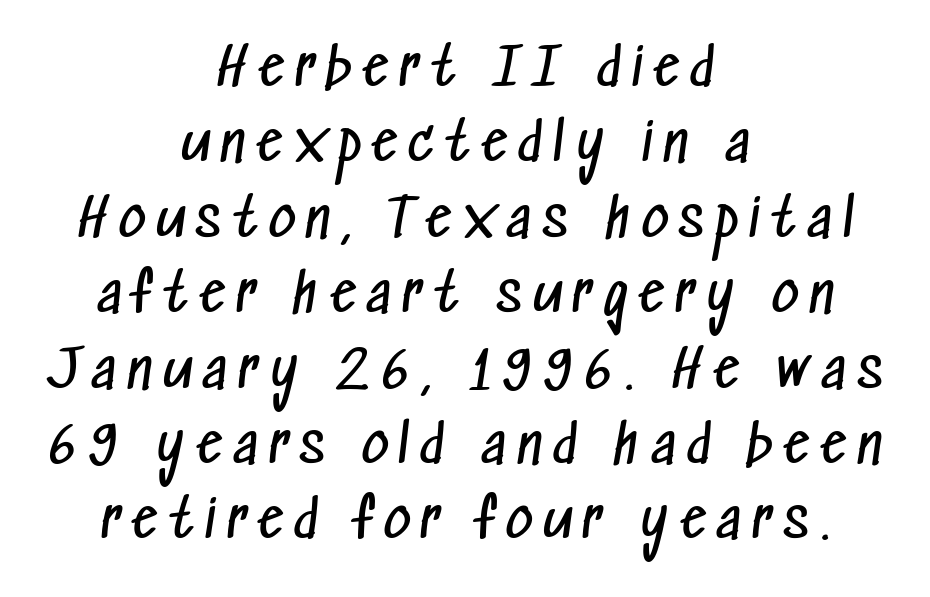
Q: Is the text bold? A: No.
Q: Is the typeface a serif or a sans-serif typeface? A: Sans-serif.
Q: Is the text underlined? A: No.
Q: How is the paragraph aligned? A: Centered.
Q: Is the spacing between letters normal or unusually wide? A: Unusually wide.
Q: Is the spacing between lines tight, normal or loose? A: Normal.
Q: Width (condensed, normal, or wide)? A: Condensed.
Q: Stroke contrast? A: Low.
Q: x-height? A: Medium.
Q: Monospaced? A: No.
